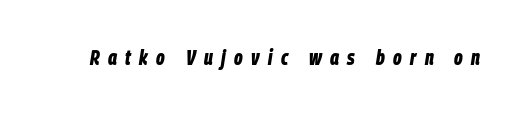
Q: Is the text bold? A: Yes.
Q: Is the text italic (slanted)? A: Yes, it leans right by about 9 degrees.
Q: Is the text underlined? A: No.
Q: Is the spacing between letters normal or unusually wide? A: Unusually wide.
